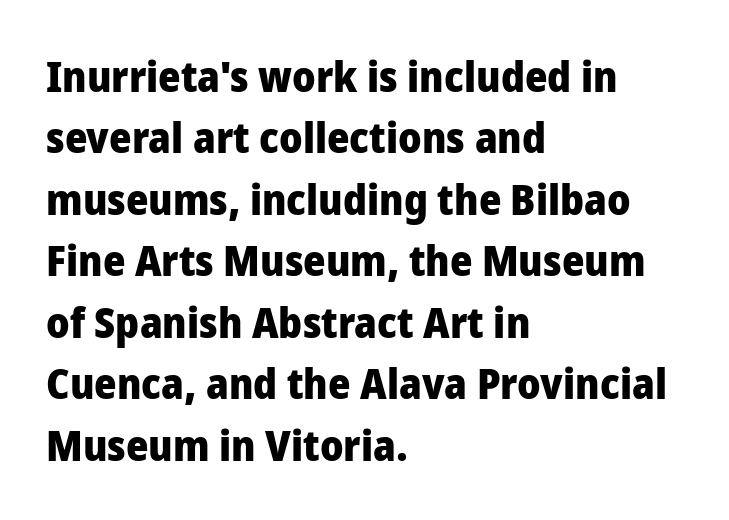
Vertical spacing — default. Chunky letters — that's bold for sure. Grotesque or geometric, the face here clearly has no serifs. Glance below the letters and you will spot only blank space. Every character sits straight up, as roman type does.
